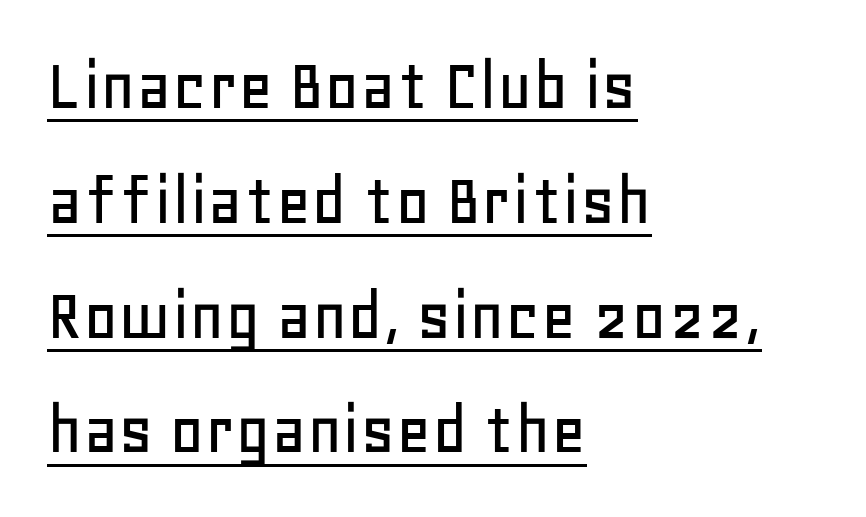
The image shows 76 px sans-serif type, upright; set left-aligned, normal line spacing (1.51x), normal letter spacing, underlined; low stroke contrast and a large x-height.
